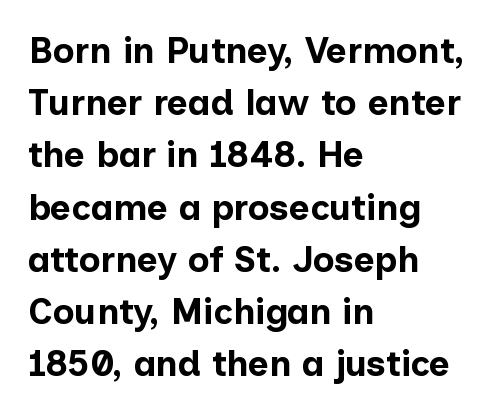
Q: Is the text bold? A: Yes.
Q: Is the text italic (slanted)? A: No, it is upright.
Q: Is the typeface a serif or a sans-serif typeface? A: Sans-serif.
Q: Is the text underlined? A: No.
Q: How is the paragraph aligned? A: Left-aligned.
Q: Is the spacing between letters normal or unusually wide? A: Normal.
Q: Is the spacing between lines tight, normal or loose? A: Normal.
Q: Width (condensed, normal, or wide)? A: Normal.
Q: Stroke contrast? A: Low.
Q: x-height? A: Medium.
Q: Monospaced? A: No.
